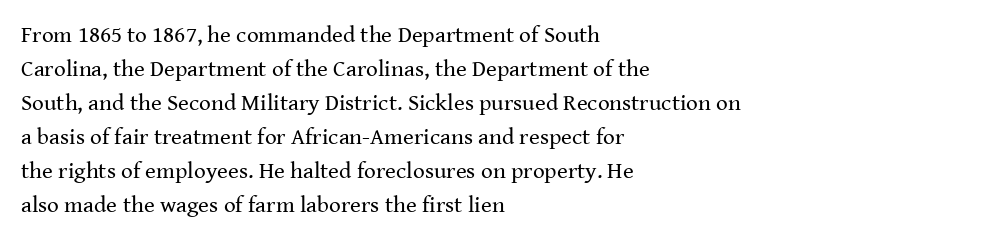
{"italic": "no", "bold": "no", "underline": "no", "align": "left", "line_spacing": "normal", "line_spacing_ratio": 1.48, "letter_spacing": "normal", "letter_spacing_em": 0.0, "glyph_px": 23}
